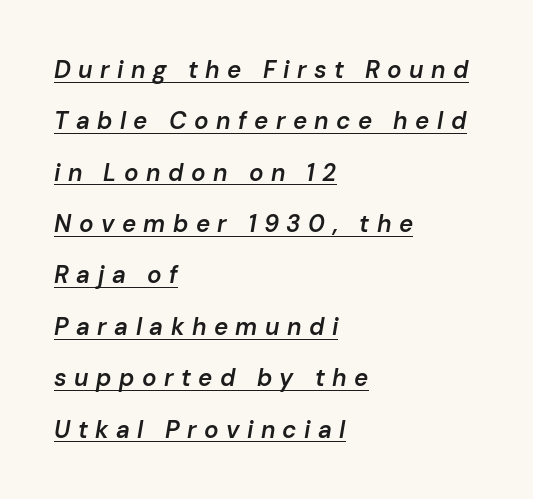
{"italic": "yes", "lean": "right", "slant_degrees": 10, "bold": "semi", "underline": "yes", "align": "left", "line_spacing": "loose", "line_spacing_ratio": 2.14, "letter_spacing": "wide", "letter_spacing_em": 0.31, "glyph_px": 24}
